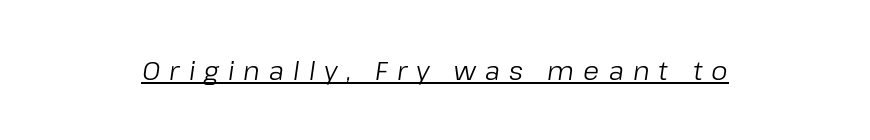
Is the letter spacing exaggerated? Yes — the characters are pushed far apart. Stems here are at most as thick as an everyday book face. If you drew a line through each stem, it would be angled. Decoration check: the copy is underlined.
